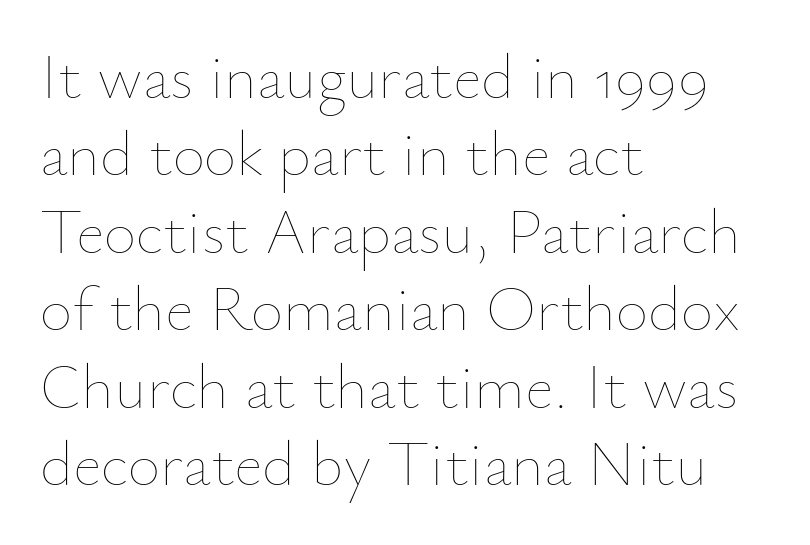
Italic? Not at all — the glyphs are vertical. Is the stroke heavy? The answer is a plain regular-or-lighter. The gap between lines stays unmarked. The letters advance in unequal steps, a hallmark of proportional type. A classic flush-left, rag-right setting is used for this passage.
